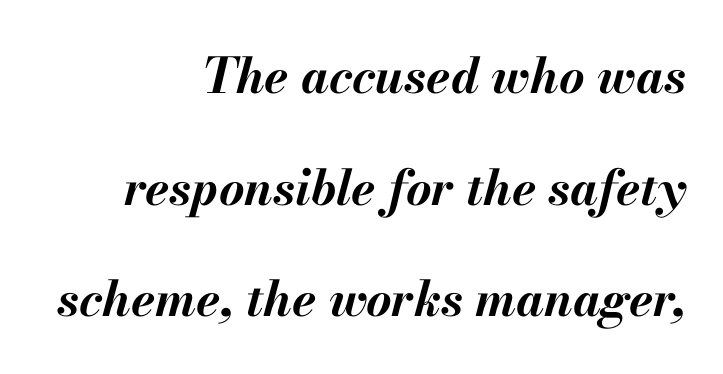
The image shows 49 px bold type, italic (leaning right); set right-aligned, loose line spacing (2.28x), normal letter spacing, not underlined; medium stroke contrast and a small x-height.
